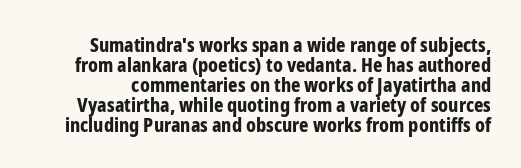
The image shows 20 px bold type, upright; set tight line spacing (1.0x), normal letter spacing, not underlined.
